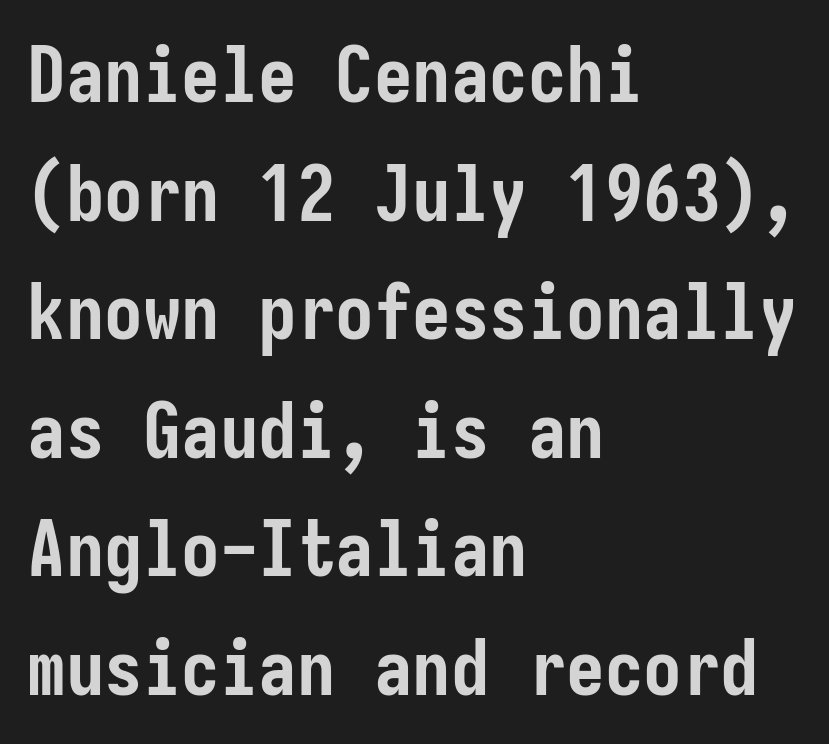
{"serif": "no", "italic": "no", "bold": "yes", "weight": "semibold", "width": "condensed", "stroke_contrast": "low", "x_height": "medium", "underline": "no", "align": "left", "line_spacing": "normal", "line_spacing_ratio": 1.54, "letter_spacing": "normal", "letter_spacing_em": 0.0, "glyph_px": 77}
